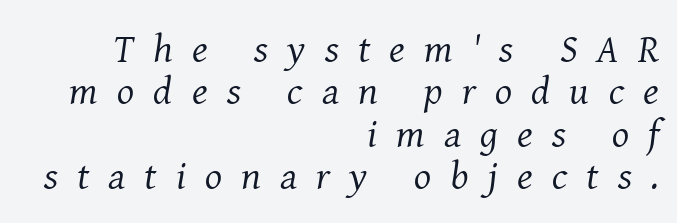
Compared with ordinary roman type, these characters are visibly tilted. Honestly, the letter spacing is so wide it's the main thing you notice. The paragraph shown leans on its right margin. Look at the bottom of the vertical strokes: they flare into serifs here. Cramped leading.
